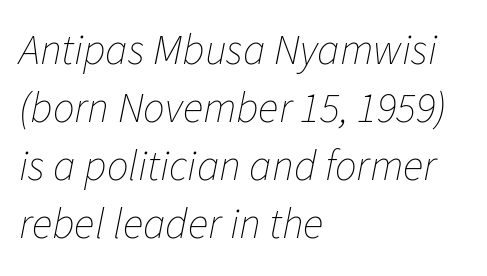
This rendering uses left alignment, leaving the right contour irregular. This sample uses an oblique cut, with every glyph tilted off the vertical. This rendering leaves character spacing at its baseline value. Underline: absent. Nothing heavy about these letters — not bold at all. Think of a printed novel: that variable character pitch is what you see here.
